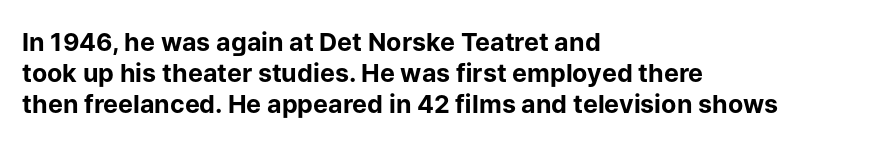
{"italic": "no", "bold": "yes", "underline": "no", "align": "left", "line_spacing_ratio": 1.24, "letter_spacing": "normal", "letter_spacing_em": 0.0, "glyph_px": 25}
